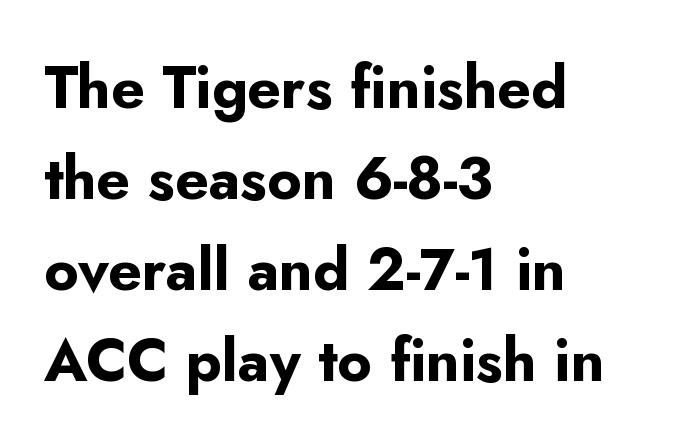
The image shows 59 px bold sans-serif type, upright; set left-aligned, normal line spacing (1.54x), normal letter spacing, not underlined; low stroke contrast and a small x-height.
